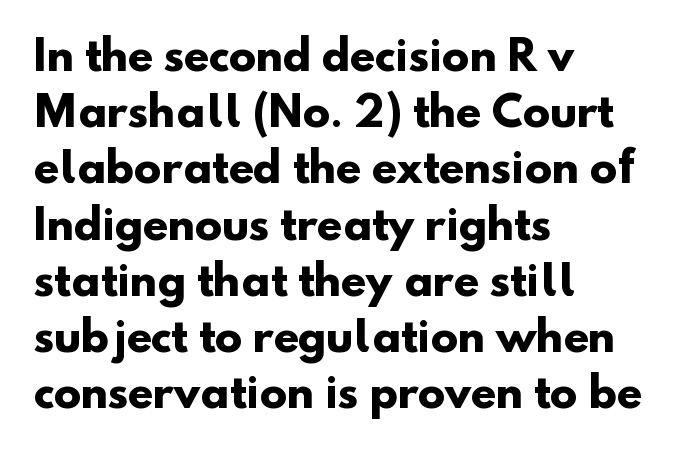
{"serif": "no", "bold": "yes", "weight": "heavy", "width": "normal", "stroke_contrast": "low", "x_height": "small", "monospaced": "no", "underline": "no", "align": "left", "line_spacing": "normal", "line_spacing_ratio": 1.37, "letter_spacing": "normal", "letter_spacing_em": 0.0, "glyph_px": 41}
